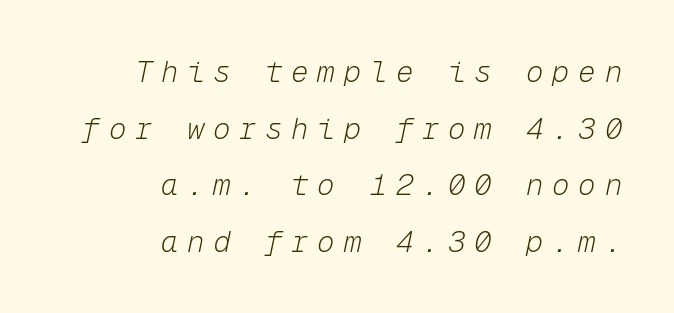
The image shows 29 px light type, italic (leaning right), monospaced; set right-aligned, loose line spacing (1.95x), unusually wide letter spacing (+0.3 em), not underlined; low stroke contrast and a medium x-height.
